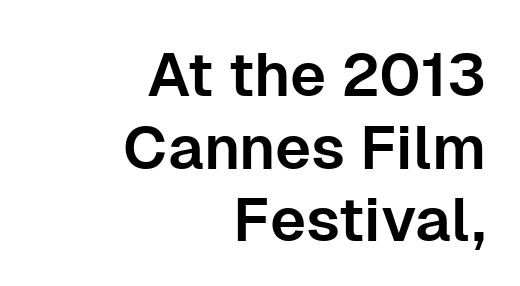
Q: Is the text italic (slanted)? A: No, it is upright.
Q: Is the typeface a serif or a sans-serif typeface? A: Sans-serif.
Q: Is the text underlined? A: No.
Q: How is the paragraph aligned? A: Right-aligned.
Q: Is the spacing between letters normal or unusually wide? A: Normal.
Q: Width (condensed, normal, or wide)? A: Normal.
Q: Stroke contrast? A: Low.
Q: x-height? A: Medium.
Q: Monospaced? A: No.
